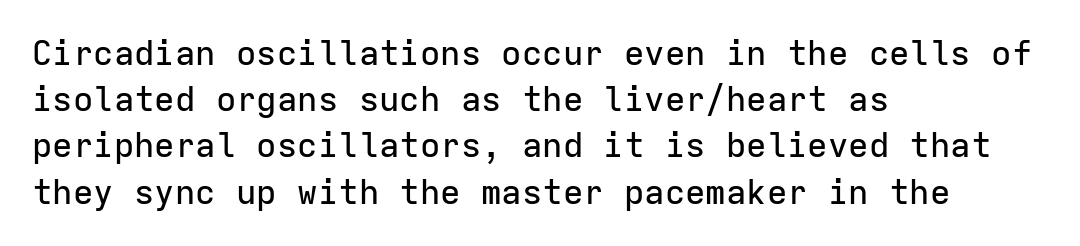
Q: Is the text italic (slanted)? A: No, it is upright.
Q: Is the typeface a serif or a sans-serif typeface? A: Sans-serif.
Q: Is the text underlined? A: No.
Q: How is the paragraph aligned? A: Left-aligned.
Q: Is the spacing between letters normal or unusually wide? A: Normal.
Q: Is the spacing between lines tight, normal or loose? A: Normal.
Q: Width (condensed, normal, or wide)? A: Normal.
Q: Stroke contrast? A: Low.
Q: x-height? A: Medium.
Q: Monospaced? A: Yes.
